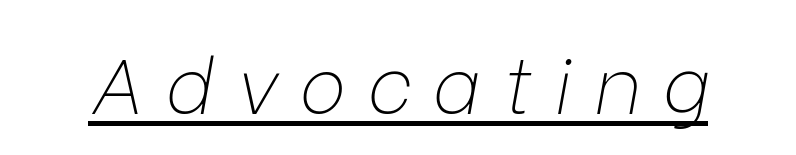
Each line of the rendering has a horizontal stroke beneath the glyphs. This sample has the flowing, uneven cadence of proportional lettering. There's an unmistakable incline to the writing here. You could only call the tracking loose — the letters float apart. Is this a heavy cut? Hardly; it is regular or lighter.
